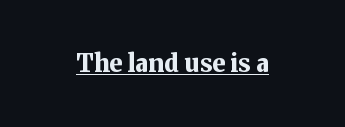
{"italic": "no", "bold": "yes", "underline": "yes", "letter_spacing": "normal", "letter_spacing_em": 0.0, "glyph_px": 24}
